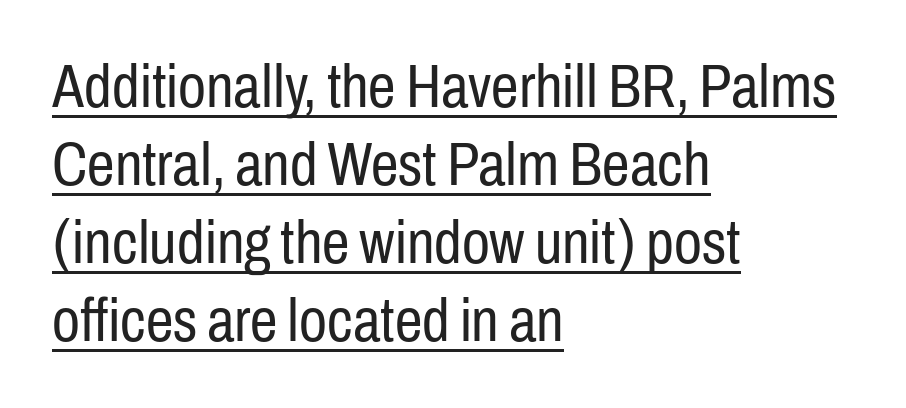
The image shows 62 px regular-weight, condensed sans-serif type, upright; set left-aligned, normal line spacing (1.26x), normal letter spacing, underlined; low stroke contrast and a medium x-height.
